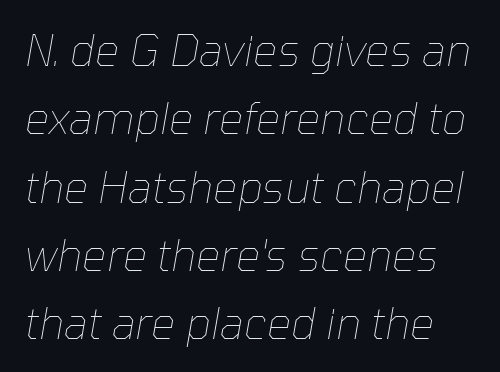
The typography opts for an oblique posture over an upright one. The rendering uses natural spacing where letterforms have individual widths. Notice how descenders clear the ascenders below comfortably — that's standard leading. Is the stroke heavy? The answer is a plain regular-or-lighter.
